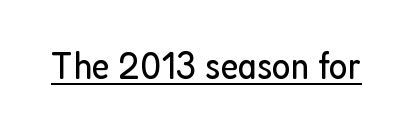
{"serif": "no", "italic": "no", "bold": "no", "weight": "regular", "width": "condensed", "stroke_contrast": "low", "x_height": "medium", "monospaced": "no", "underline": "yes", "letter_spacing": "normal", "letter_spacing_em": 0.0, "glyph_px": 39}
